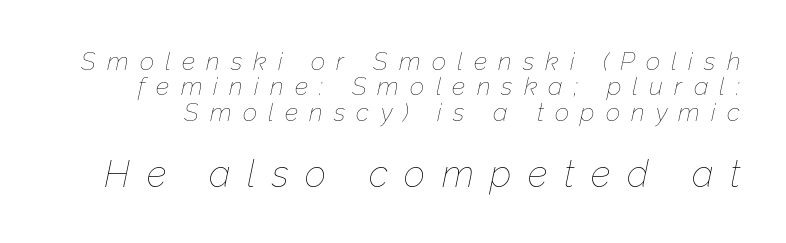
This sample uses expanded letter spacing, leaving extra air between glyphs. The face looks like a standard text weight, possibly lighter. Compared with typical paragraphs, the rows here are closer together. A typesetter would call this proportional, since set widths differ per character.
